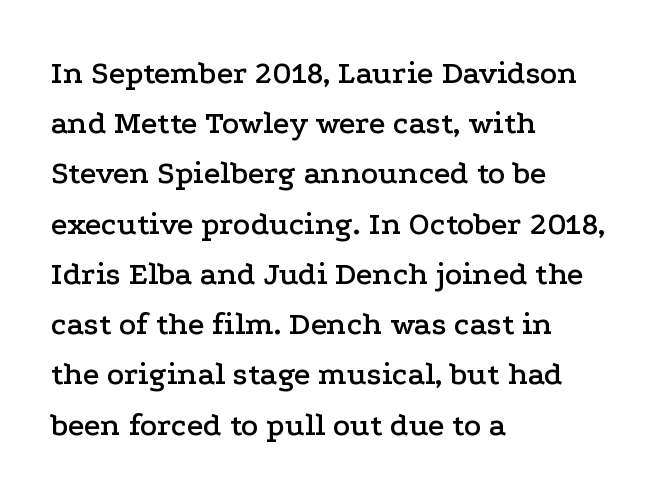
The image shows 32 px wide serif type, upright; set left-aligned, normal line spacing (1.57x), normal letter spacing, not underlined; low stroke contrast and a medium x-height.
